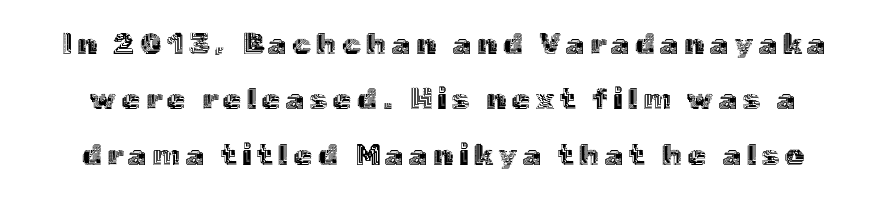
{"italic": "no", "width": "normal", "x_height": "medium", "monospaced": "no", "underline": "no", "line_spacing_ratio": 1.85, "glyph_px": 30}
